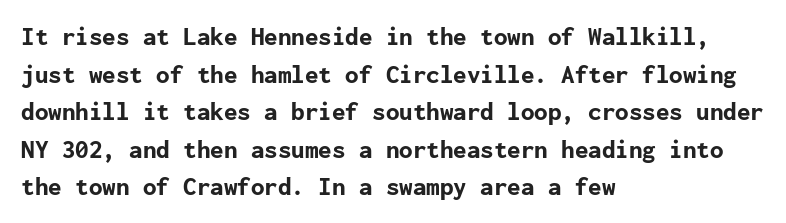
The image shows 27 px bold type, upright; set left-aligned, normal line spacing (1.39x), normal letter spacing, not underlined.
